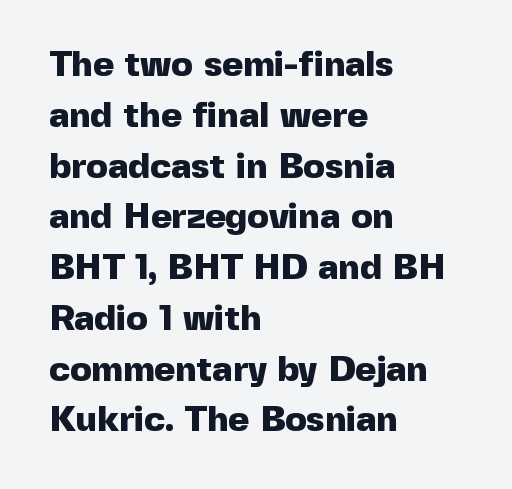
When letters stand straight like this, we call the style roman or upright. The letters are bold, with thick, heavy strokes. Type without underlining. You could not count columns in this text — the font is proportionally spaced. This sample is left-justified, so line endings fall wherever the words run out.
